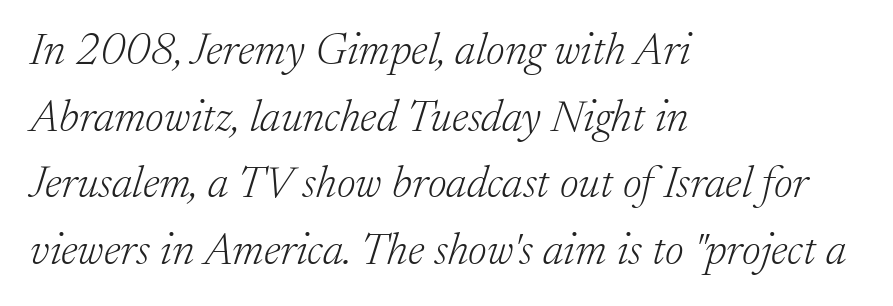
{"serif": "yes", "italic": "yes", "lean": "right", "slant_degrees": 17, "bold": "no", "weight": "light", "width": "normal", "stroke_contrast": "low", "x_height": "medium", "monospaced": "no", "underline": "no", "align": "left", "line_spacing": "normal", "line_spacing_ratio": 1.48, "letter_spacing": "normal", "letter_spacing_em": 0.0, "glyph_px": 45}
